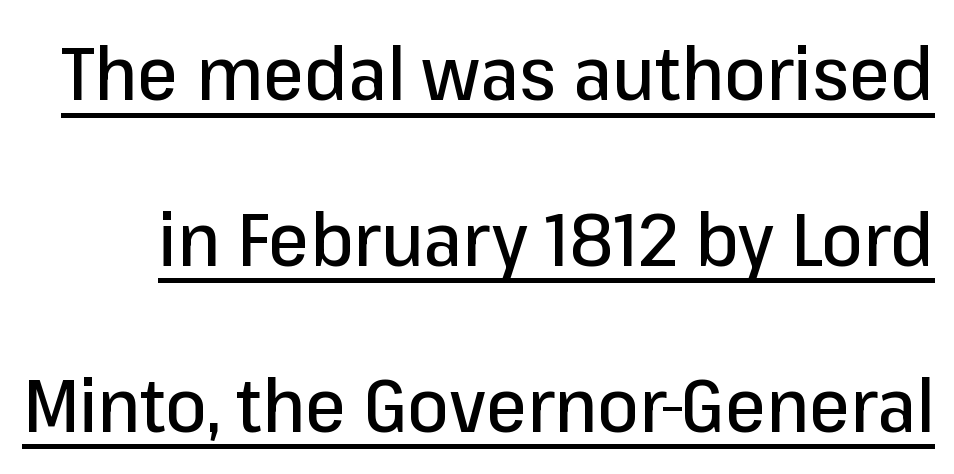
{"serif": "no", "italic": "no", "width": "normal", "stroke_contrast": "low", "x_height": "medium", "monospaced": "no", "underline": "yes", "line_spacing": "loose", "line_spacing_ratio": 2.24, "letter_spacing": "normal", "letter_spacing_em": 0.0, "glyph_px": 74}
